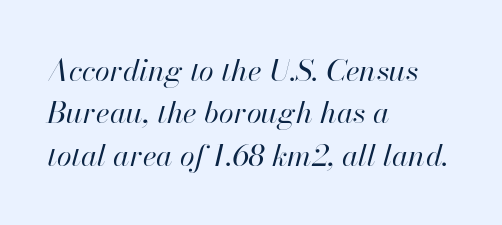
The image shows 30 px regular-weight type, italic (leaning right); set left-aligned, normal line spacing (1.41x), normal letter spacing, not underlined; high stroke contrast and a small x-height.
